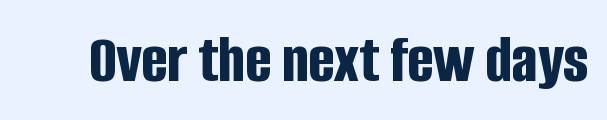
{"serif": "no", "italic": "no", "bold": "yes", "weight": "bold", "width": "condensed", "stroke_contrast": "low", "x_height": "large", "monospaced": "no", "underline": "no", "letter_spacing": "normal", "letter_spacing_em": 0.0, "glyph_px": 69}
